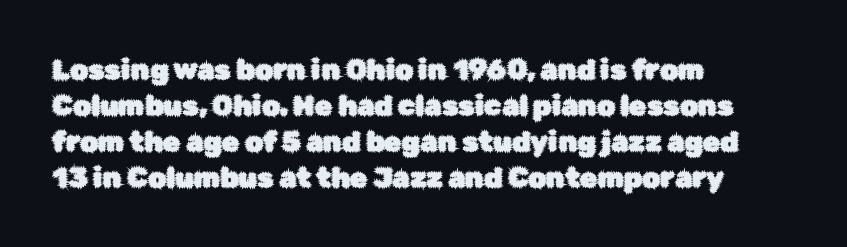
{"serif": "no", "italic": "no", "width": "normal", "stroke_contrast": "low", "x_height": "medium", "monospaced": "no", "underline": "no", "align": "left", "line_spacing": "normal", "line_spacing_ratio": 1.29, "letter_spacing": "normal", "letter_spacing_em": 0.0, "glyph_px": 28}
